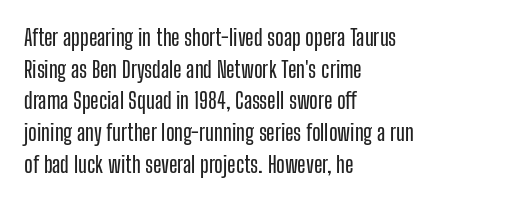
{"italic": "no", "underline": "no", "align": "left", "line_spacing": "normal", "line_spacing_ratio": 1.44, "letter_spacing": "normal", "letter_spacing_em": 0.0, "glyph_px": 22}
